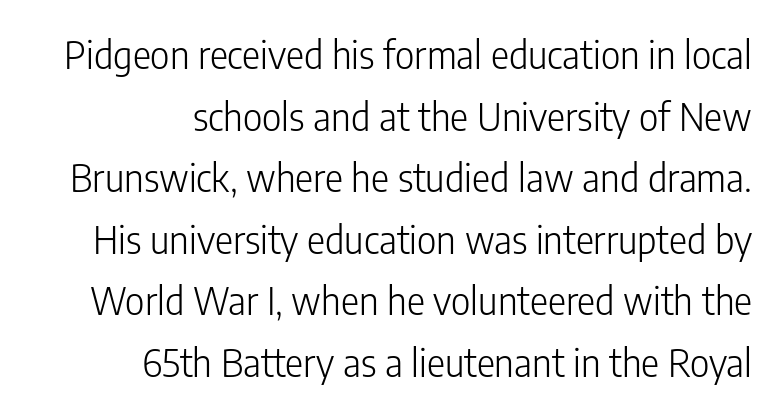
{"serif": "no", "italic": "no", "bold": "no", "weight": "light", "width": "condensed", "stroke_contrast": "low", "x_height": "medium", "monospaced": "no", "underline": "no", "align": "right", "line_spacing": "normal", "line_spacing_ratio": 1.62, "letter_spacing": "normal", "letter_spacing_em": 0.0, "glyph_px": 38}
